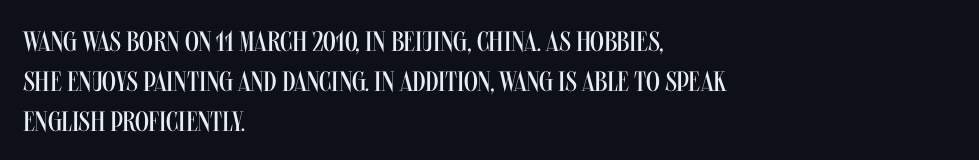
Q: Is the text bold? A: No.
Q: Is the text italic (slanted)? A: No, it is upright.
Q: Is the typeface a serif or a sans-serif typeface? A: Sans-serif.
Q: Is the text underlined? A: No.
Q: How is the paragraph aligned? A: Left-aligned.
Q: Is the spacing between letters normal or unusually wide? A: Normal.
Q: Is the spacing between lines tight, normal or loose? A: Normal.
Q: Width (condensed, normal, or wide)? A: Condensed.
Q: Stroke contrast? A: Medium.
Q: x-height? A: Large.
Q: Monospaced? A: No.
